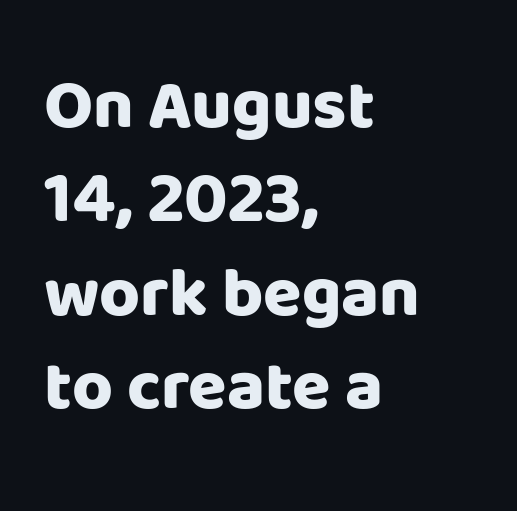
Q: Is the text bold? A: Yes.
Q: Is the text italic (slanted)? A: No, it is upright.
Q: Is the typeface a serif or a sans-serif typeface? A: Sans-serif.
Q: Is the text underlined? A: No.
Q: How is the paragraph aligned? A: Left-aligned.
Q: Is the spacing between letters normal or unusually wide? A: Normal.
Q: Is the spacing between lines tight, normal or loose? A: Normal.
Q: Width (condensed, normal, or wide)? A: Normal.
Q: Stroke contrast? A: Low.
Q: x-height? A: Large.
Q: Monospaced? A: No.
